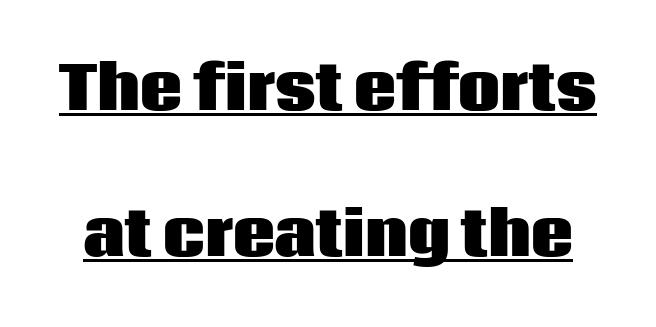
The image shows 59 px heavy sans-serif type, upright; set loose line spacing (2.47x), normal letter spacing, underlined; low stroke contrast and a large x-height.
